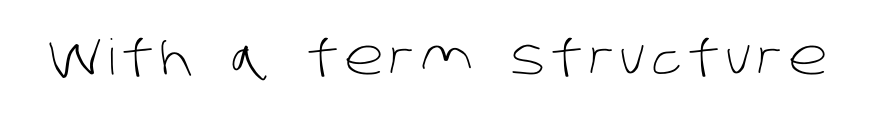
The image shows 49 px light sans-serif type; set not underlined; low stroke contrast and a large x-height.
